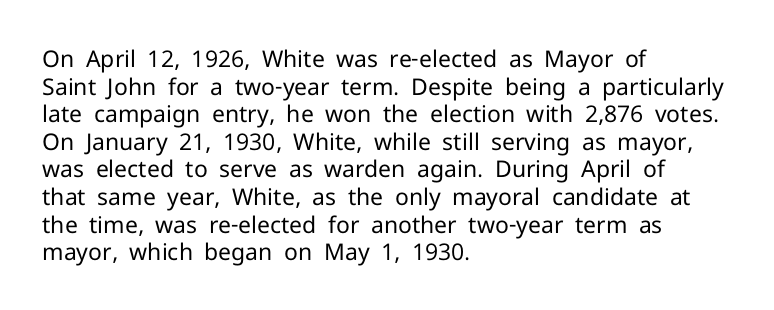
Unlike italic type, these characters show no tilt at all. The string is rendered with underlining switched off. The lines are quadded left. Tracking here is standard; glyphs follow each other at the usual distance. The letters look calm and open, with moderate or lighter stems.
